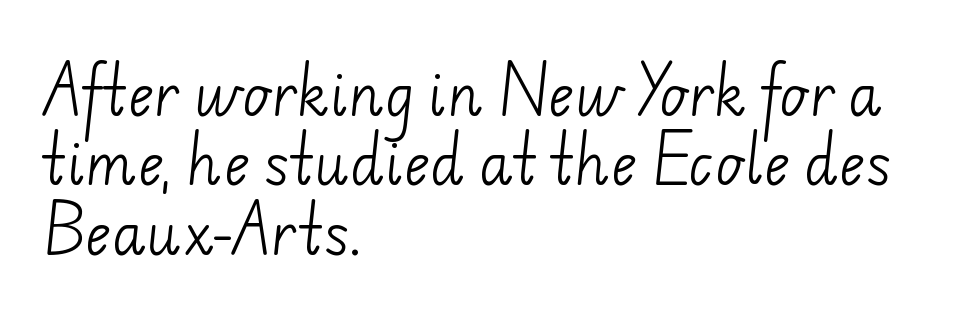
Think of a printed novel: that variable character pitch is what you see here. The passage shown has conventional tracking throughout. This reads as an unemphasized weight, regular at the heaviest. The words here are not underlined. Line starts are locked; line ends wander.
